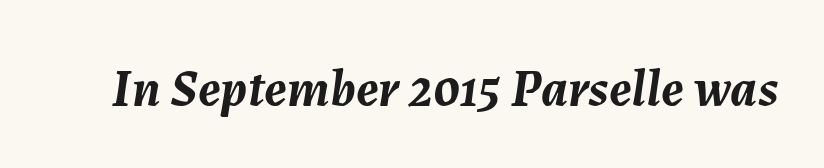
{"italic": "yes", "lean": "right", "slant_degrees": 7, "bold": "yes", "weight": "semibold", "width": "normal", "stroke_contrast": "medium", "x_height": "medium", "monospaced": "no", "underline": "no", "letter_spacing": "normal", "letter_spacing_em": 0.0, "glyph_px": 52}
